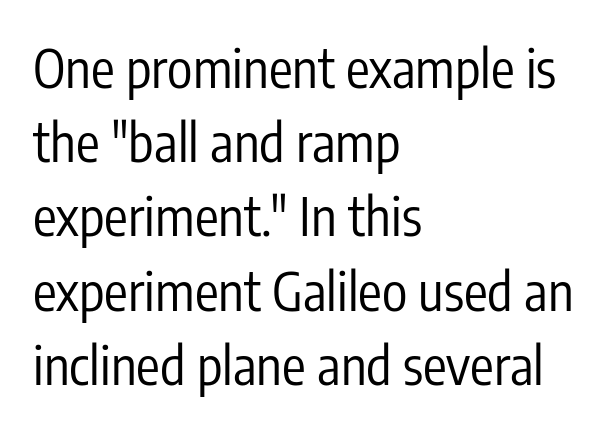
{"serif": "no", "italic": "no", "bold": "no", "weight": "regular", "width": "condensed", "stroke_contrast": "low", "x_height": "medium", "monospaced": "no", "underline": "no", "align": "left", "line_spacing": "normal", "line_spacing_ratio": 1.4, "letter_spacing": "normal", "letter_spacing_em": 0.0, "glyph_px": 53}
